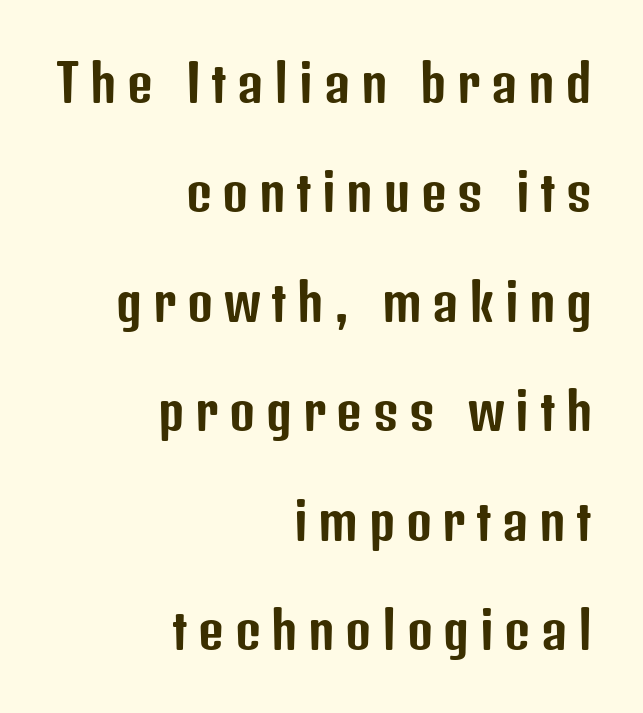
The image shows 50 px condensed sans-serif type, upright; set right-aligned, loose line spacing (2.19x), unusually wide letter spacing (+0.21 em), not underlined; low stroke contrast and a medium x-height.
